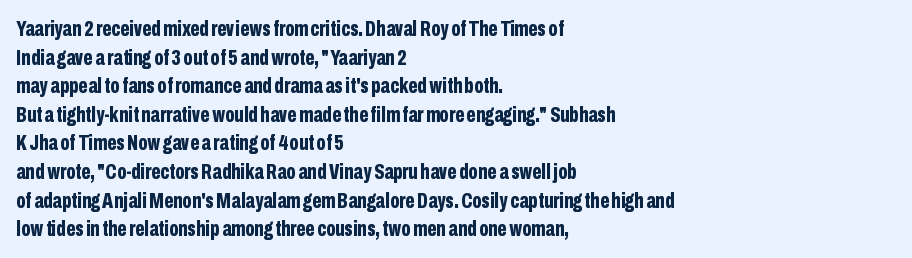
Teacher's note: observe the even left margin — that is flush-left alignment. You can tell it's not italic because the verticals are truly vertical. Words float on clear page, feet unadorned. The letterforms sit shoulder to shoulder at normal distance.
